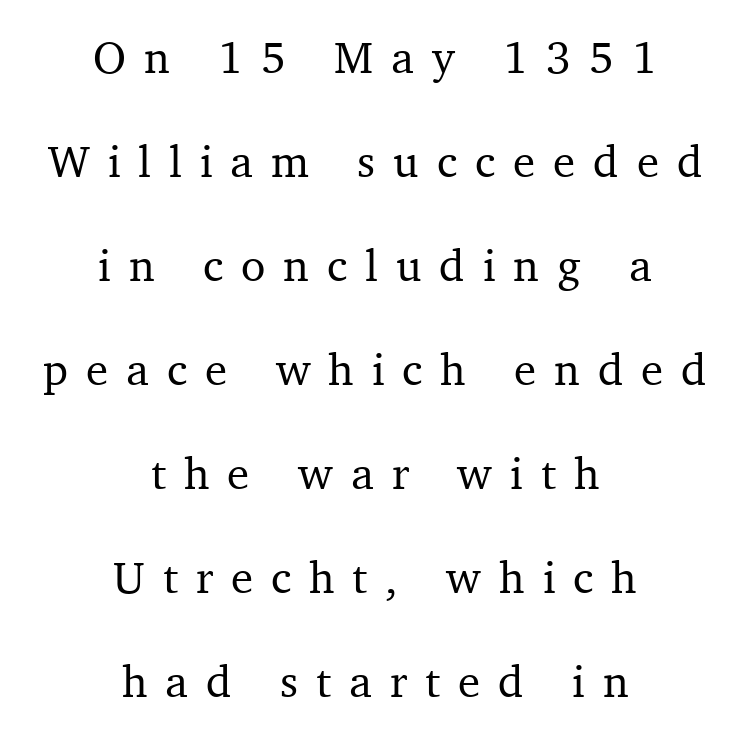
Plain, unruled lines of type. In terms of letterspacing, this is a distinctly airy, spread setting. Does the type have serifs? Yes, each stem ends in a small foot. Line starts and ends both wander, symmetrically. Does the leading feel generous? Absolutely, it's lavish.
